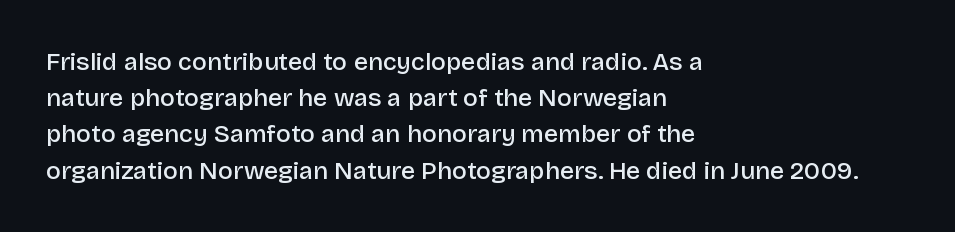
Caption: semibold face, moderately heavy strokes. Type without underlining. Quick note: interline space is typical. Vertical strokes here are truly vertical. Caption: multi-line text, flush left, ragged right.
